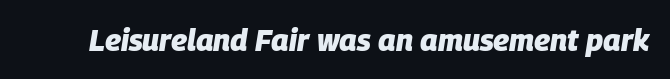
The image shows 30 px heavy type, italic (leaning right); set normal letter spacing, not underlined; low stroke contrast and a large x-height.
